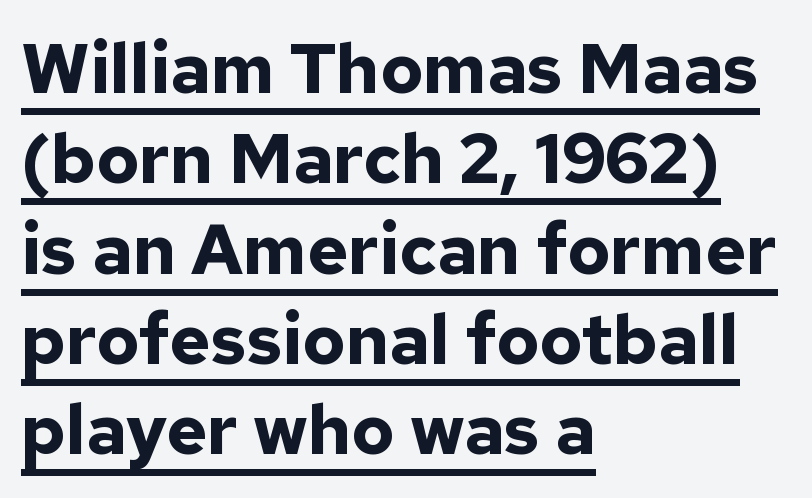
{"serif": "no", "italic": "no", "bold": "yes", "weight": "bold", "width": "normal", "stroke_contrast": "low", "x_height": "medium", "monospaced": "no", "underline": "yes", "align": "left", "line_spacing": "normal", "line_spacing_ratio": 1.29, "letter_spacing": "normal", "letter_spacing_em": 0.0, "glyph_px": 70}
